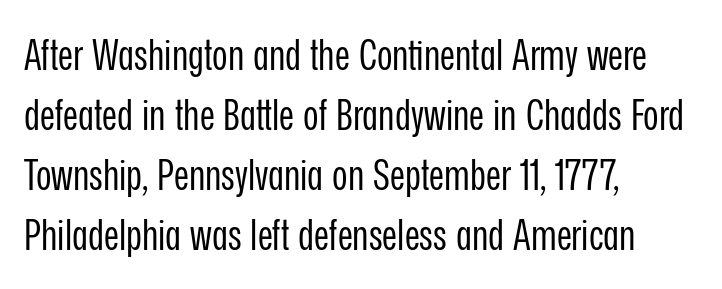
Inter-character spacing is left at the font's built-in metrics. The area under the type is left untouched. In terms of posture, this sample is upright. Ink coverage per letter is moderate at most.
